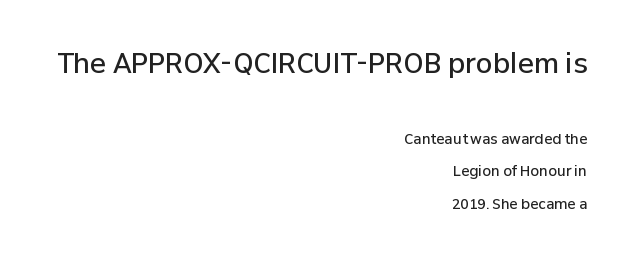
Q: Is the text bold? A: Semi-bold.
Q: Is the text italic (slanted)? A: No, it is upright.
Q: Is the text underlined? A: No.
Q: How is the paragraph aligned? A: Right-aligned.
Q: Is the spacing between letters normal or unusually wide? A: Normal.
Q: Is the spacing between lines tight, normal or loose? A: Loose.
Q: Which block of text is set in a larger size, the first (top) or the second (bottom)? A: The first (top) one.
